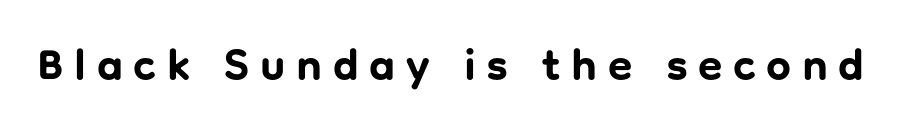
Q: Is the text bold? A: Yes.
Q: Is the text italic (slanted)? A: No, it is upright.
Q: Is the typeface a serif or a sans-serif typeface? A: Sans-serif.
Q: Is the text underlined? A: No.
Q: Is the spacing between letters normal or unusually wide? A: Unusually wide.
Q: Width (condensed, normal, or wide)? A: Normal.
Q: Stroke contrast? A: Low.
Q: x-height? A: Medium.
Q: Monospaced? A: No.
